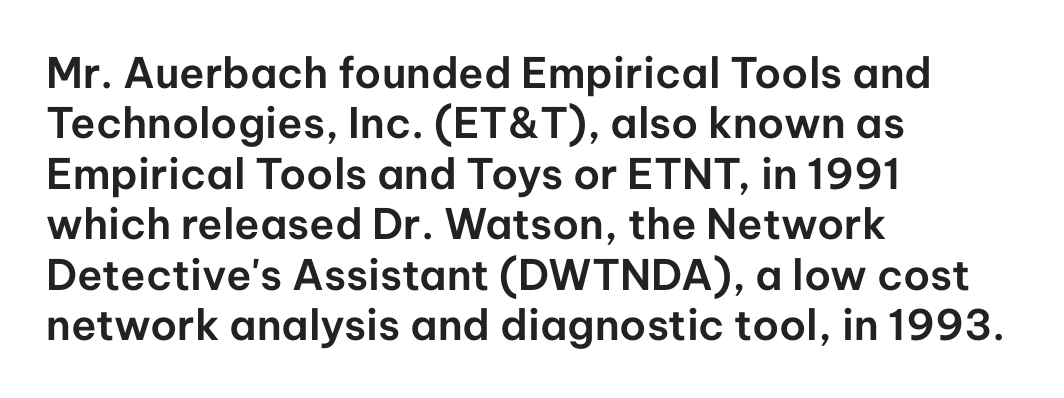
The image shows 42 px sans-serif type, upright; set left-aligned, line spacing 1.2x, normal letter spacing, not underlined; low stroke contrast and a medium x-height.
